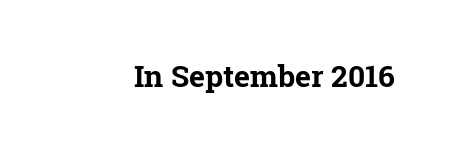
You can tell it's not italic because the verticals are truly vertical. Note: serifs present on the glyphs. Unmarked baselines from the first word to the last. The letterforms sit shoulder to shoulder at normal distance.
